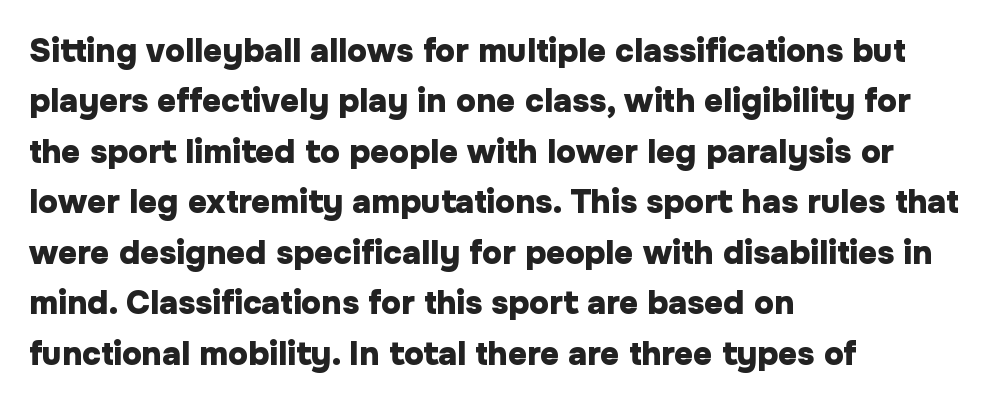
Q: Is the text bold? A: Yes.
Q: Is the text italic (slanted)? A: No, it is upright.
Q: Is the typeface a serif or a sans-serif typeface? A: Sans-serif.
Q: Is the text underlined? A: No.
Q: How is the paragraph aligned? A: Left-aligned.
Q: Is the spacing between letters normal or unusually wide? A: Normal.
Q: Is the spacing between lines tight, normal or loose? A: Normal.
Q: Width (condensed, normal, or wide)? A: Normal.
Q: Stroke contrast? A: Low.
Q: x-height? A: Medium.
Q: Monospaced? A: No.
